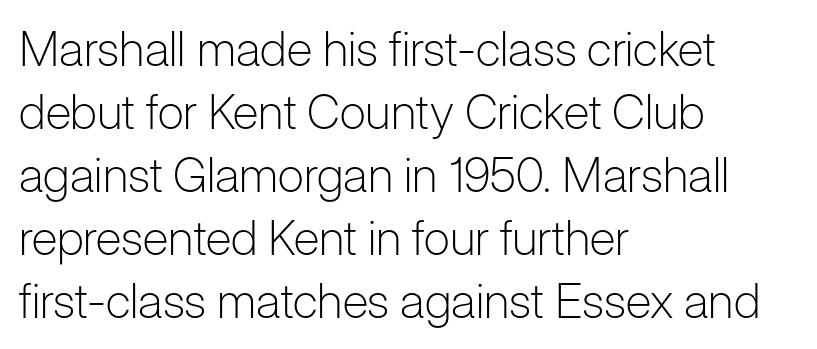
{"serif": "no", "italic": "no", "bold": "no", "weight": "light", "width": "normal", "stroke_contrast": "low", "x_height": "medium", "monospaced": "no", "underline": "no", "align": "left", "line_spacing": "normal", "line_spacing_ratio": 1.31, "letter_spacing": "normal", "letter_spacing_em": 0.0, "glyph_px": 48}
